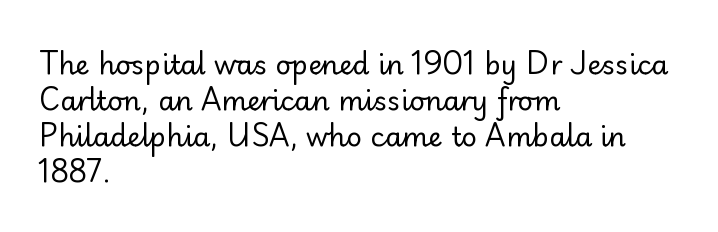
Q: Is the text bold? A: No.
Q: Is the text italic (slanted)? A: No, it is upright.
Q: Is the text underlined? A: No.
Q: How is the paragraph aligned? A: Left-aligned.
Q: Is the spacing between letters normal or unusually wide? A: Normal.
Q: Is the spacing between lines tight, normal or loose? A: Normal.
